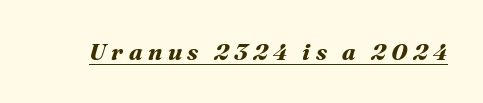
Observe the wide spacing: letters keep a clear distance from each other. Descenders here cross a horizontal rule under the line. The sample has been set heavy, in full bold.
